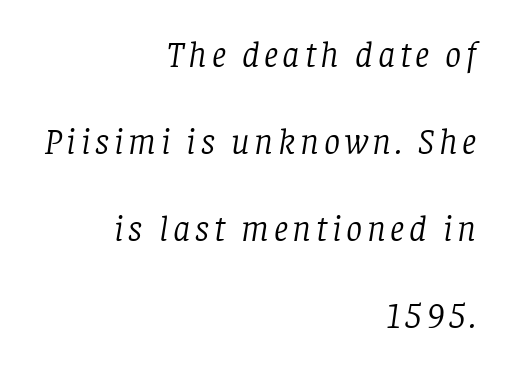
Q: Is the text bold? A: No.
Q: Is the text italic (slanted)? A: Yes, it leans right by about 8 degrees.
Q: Is the typeface a serif or a sans-serif typeface? A: Serif.
Q: Is the text underlined? A: No.
Q: How is the paragraph aligned? A: Right-aligned.
Q: Is the spacing between lines tight, normal or loose? A: Loose.
Q: Width (condensed, normal, or wide)? A: Normal.
Q: Stroke contrast? A: Low.
Q: x-height? A: Large.
Q: Monospaced? A: No.
